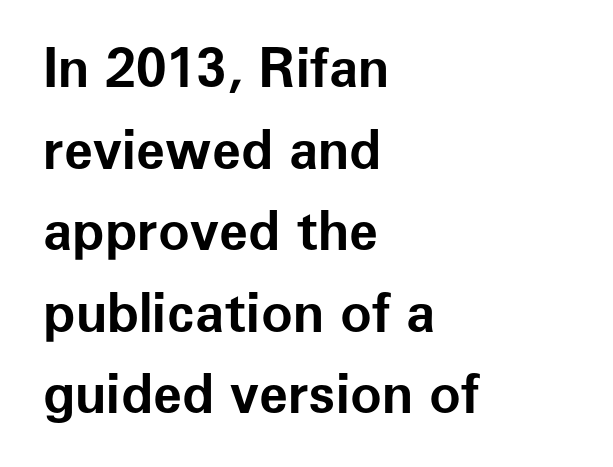
The image shows 53 px bold sans-serif type, upright; set left-aligned, normal line spacing (1.54x), normal letter spacing, not underlined; low stroke contrast and a medium x-height.
